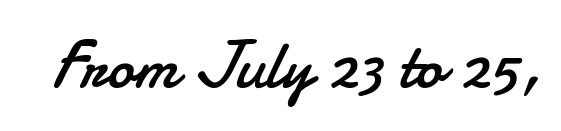
{"serif": "no", "bold": "no", "weight": "regular", "width": "normal", "stroke_contrast": "low", "x_height": "small", "monospaced": "no", "underline": "no", "letter_spacing": "normal", "letter_spacing_em": 0.0, "glyph_px": 67}
